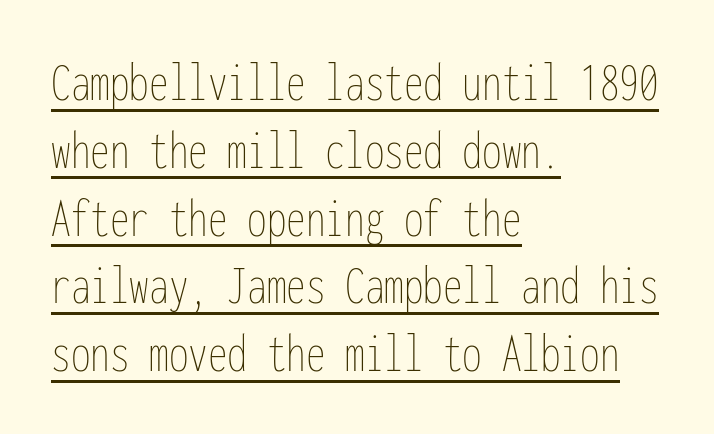
The gaps between neighbouring characters are ordinary and unremarkable. Horizontal alignment here is leftward, the default for most running prose. Here the designer chose a console-style face with uniform glyph widths. Check the space under the baseline: a stroke is drawn there. Each stroke keeps to a modest, everyday thickness or less.
